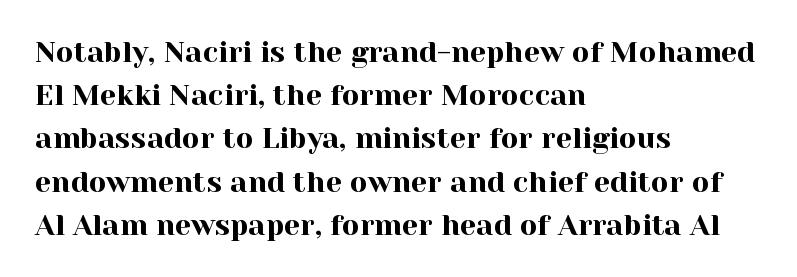
Q: Is the text italic (slanted)? A: No, it is upright.
Q: Is the typeface a serif or a sans-serif typeface? A: Serif.
Q: Is the text underlined? A: No.
Q: How is the paragraph aligned? A: Left-aligned.
Q: Is the spacing between letters normal or unusually wide? A: Normal.
Q: Is the spacing between lines tight, normal or loose? A: Normal.
Q: Width (condensed, normal, or wide)? A: Normal.
Q: x-height? A: Medium.
Q: Monospaced? A: No.
